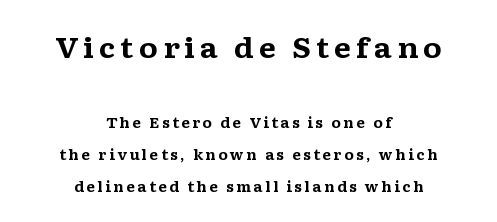
Q: Is the text bold? A: Yes.
Q: Is the text italic (slanted)? A: No, it is upright.
Q: Is the typeface a serif or a sans-serif typeface? A: Serif.
Q: Is the text underlined? A: No.
Q: How is the paragraph aligned? A: Centered.
Q: Is the spacing between lines tight, normal or loose? A: Loose.
Q: Which block of text is set in a larger size, the first (top) or the second (bottom)? A: The first (top) one.
Q: Width (condensed, normal, or wide)? A: Wide.
Q: Stroke contrast? A: Medium.
Q: x-height? A: Medium.
Q: Monospaced? A: No.
